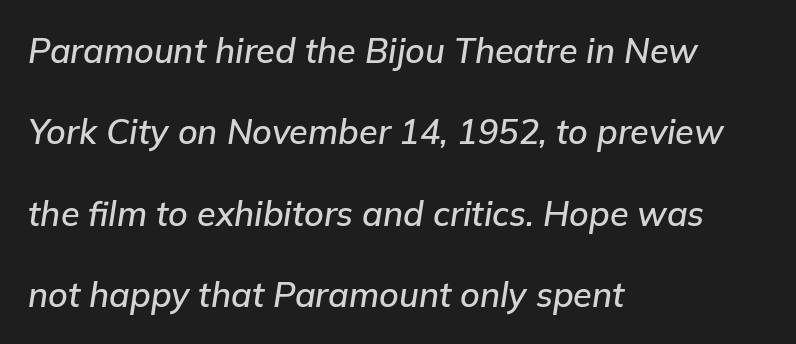
{"italic": "yes", "lean": "right", "slant_degrees": 9, "width": "normal", "stroke_contrast": "low", "x_height": "medium", "monospaced": "no", "underline": "no", "align": "left", "line_spacing": "loose", "line_spacing_ratio": 2.39, "letter_spacing": "normal", "letter_spacing_em": 0.0, "glyph_px": 34}
